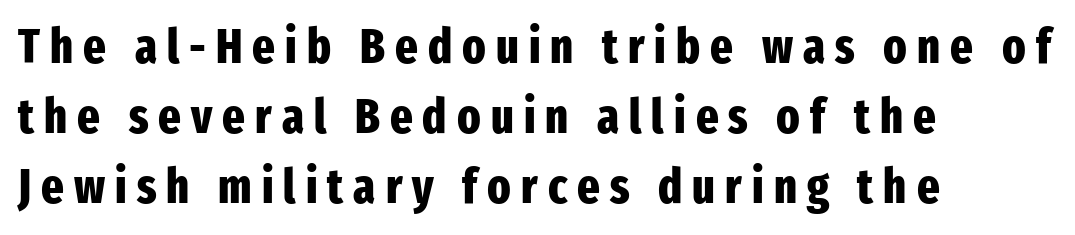
Q: Is the text bold? A: Yes.
Q: Is the text italic (slanted)? A: No, it is upright.
Q: Is the typeface a serif or a sans-serif typeface? A: Sans-serif.
Q: Is the text underlined? A: No.
Q: How is the paragraph aligned? A: Left-aligned.
Q: Is the spacing between letters normal or unusually wide? A: Unusually wide.
Q: Is the spacing between lines tight, normal or loose? A: Normal.
Q: Width (condensed, normal, or wide)? A: Condensed.
Q: Stroke contrast? A: Low.
Q: x-height? A: Medium.
Q: Monospaced? A: No.
